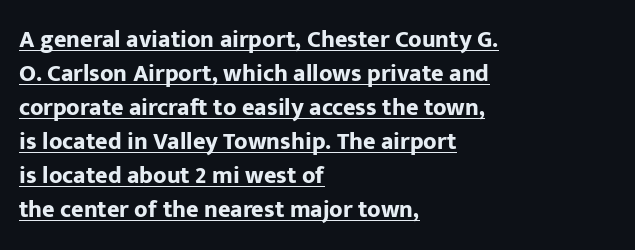
The paragraph shown leans on its left margin. Chunky letters — that's bold for sure. Posture: straight, roman, zero tilt. The rendering uses the underline text-decoration. Honestly, the row spacing looks completely unremarkable.
